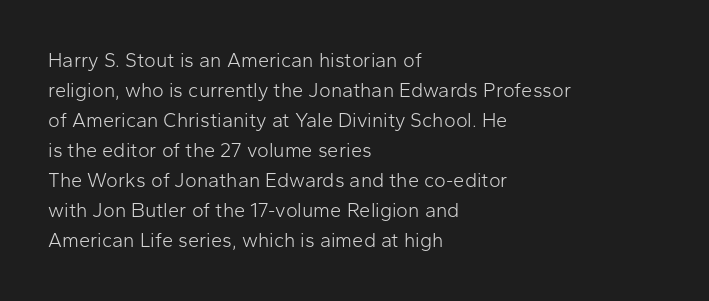
The face looks like a standard text weight, possibly lighter. A normal amount of white space separates one row of letters from the next. Line beginnings align vertically; line endings do not. The horizontal fit of the characters is conventional and even. The passage shown is not underscored anywhere.
